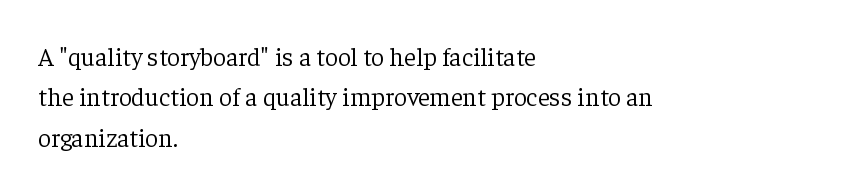
Q: Is the text bold? A: No.
Q: Is the text italic (slanted)? A: No, it is upright.
Q: Is the text underlined? A: No.
Q: How is the paragraph aligned? A: Left-aligned.
Q: Is the spacing between letters normal or unusually wide? A: Normal.
Q: Is the spacing between lines tight, normal or loose? A: Normal.
